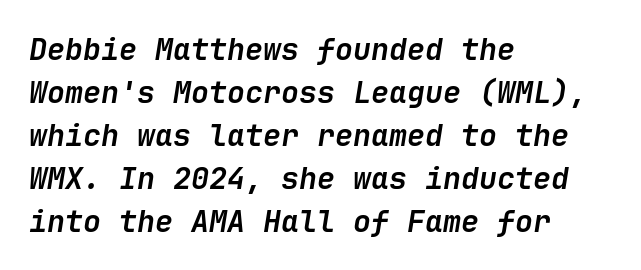
Q: Is the text bold? A: Yes.
Q: Is the text italic (slanted)? A: Yes, it leans right by about 9 degrees.
Q: Is the text underlined? A: No.
Q: How is the paragraph aligned? A: Left-aligned.
Q: Is the spacing between letters normal or unusually wide? A: Normal.
Q: Is the spacing between lines tight, normal or loose? A: Normal.
Q: Width (condensed, normal, or wide)? A: Normal.
Q: Stroke contrast? A: Low.
Q: x-height? A: Medium.
